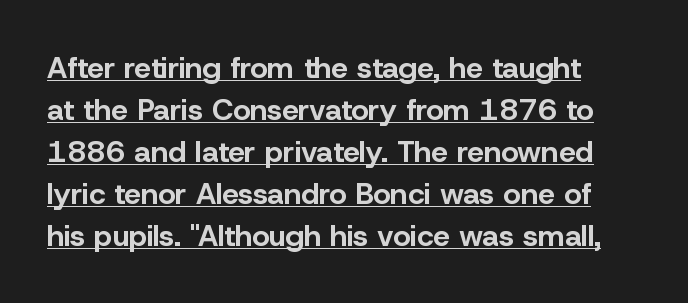
The strokes are fattened all the way to bold. No extra tracking has been applied to these lines. Underline: present. The type sits square on the baseline with zero lean. Varying glyph widths throughout — classic text-font behaviour. Evenly set lines give the paragraph a standard silhouette.
